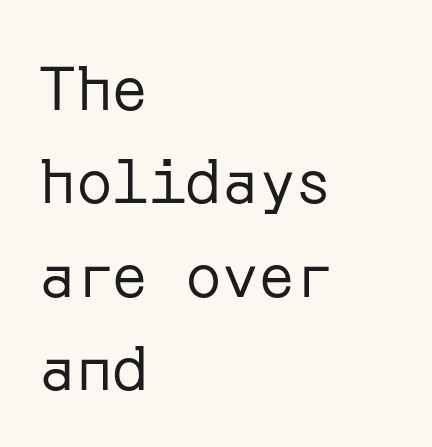
The characters display no serif detailing; their extremities are plain. Glance below the letters and you will spot only blank space. Stems here are at most as thick as an everyday book face. The ragged edge is on the right, which tells us the setting is flush left.
